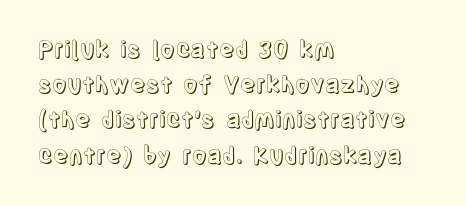
{"italic": "no", "underline": "no", "align": "left", "line_spacing": "normal", "line_spacing_ratio": 1.53, "letter_spacing": "normal", "letter_spacing_em": 0.0, "glyph_px": 23}
